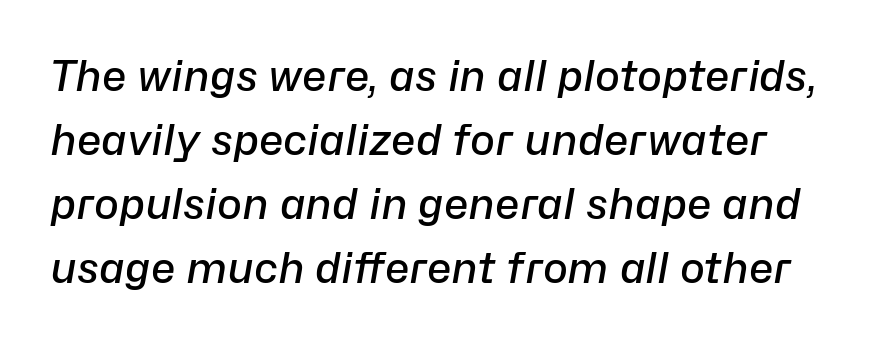
The image shows 42 px semibold type, italic (leaning right); set normal line spacing (1.52x), normal letter spacing, not underlined; low stroke contrast and a medium x-height.
